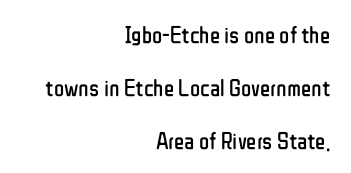
The image shows 24 px text type, upright; set right-aligned, loose line spacing (2.2x), normal letter spacing, not underlined.
